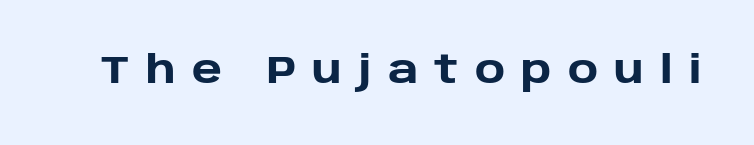
Note the varied advance widths — an 'i' is clearly narrower than an 'm'. Weight check: bold — yes, fully. The gap between lines stays unmarked. You can tell from the bare stems that sans-serif type was used. Notice how the stems are strictly vertical — no italics here. The horizontal fit of the characters is loose and conspicuously gappy.
